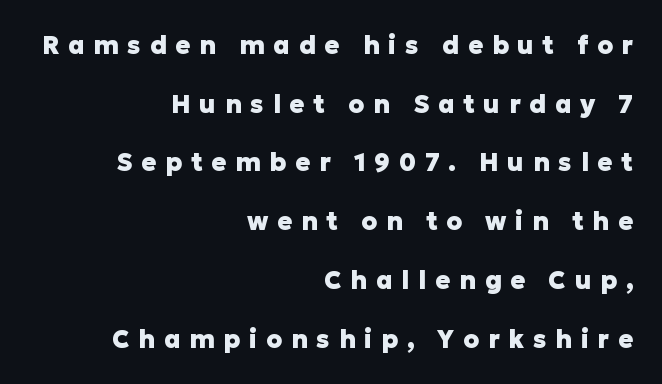
Q: Is the text bold? A: Yes.
Q: Is the text italic (slanted)? A: No, it is upright.
Q: Is the text underlined? A: No.
Q: How is the paragraph aligned? A: Right-aligned.
Q: Is the spacing between letters normal or unusually wide? A: Unusually wide.
Q: Is the spacing between lines tight, normal or loose? A: Loose.
